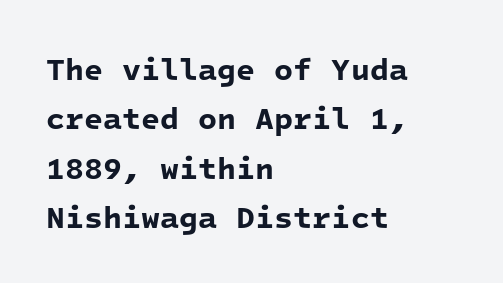
{"serif": "no", "bold": "yes", "weight": "bold", "width": "normal", "stroke_contrast": "low", "x_height": "medium", "monospaced": "yes", "underline": "no", "align": "left", "line_spacing": "normal", "line_spacing_ratio": 1.59, "letter_spacing": "normal", "letter_spacing_em": 0.0, "glyph_px": 31}
